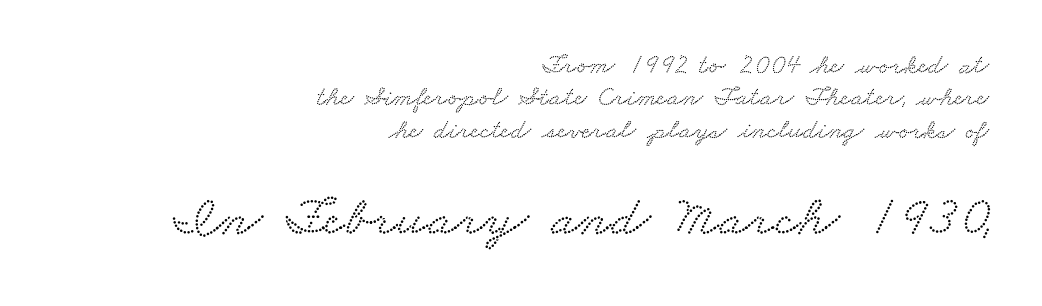
No extra tracking has been applied to these lines. Here the designer chose a conventional face with non-uniform glyph widths. Anything drawn beneath the words? Only blank space. The passage shown is typeset with a serif family.
